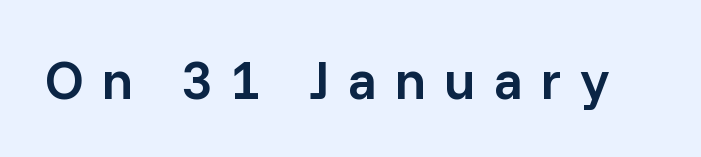
Q: Is the text bold? A: Semi-bold.
Q: Is the text italic (slanted)? A: No, it is upright.
Q: Is the typeface a serif or a sans-serif typeface? A: Sans-serif.
Q: Is the text underlined? A: No.
Q: Is the spacing between letters normal or unusually wide? A: Unusually wide.
Q: Width (condensed, normal, or wide)? A: Normal.
Q: Stroke contrast? A: Low.
Q: x-height? A: Medium.
Q: Monospaced? A: No.
